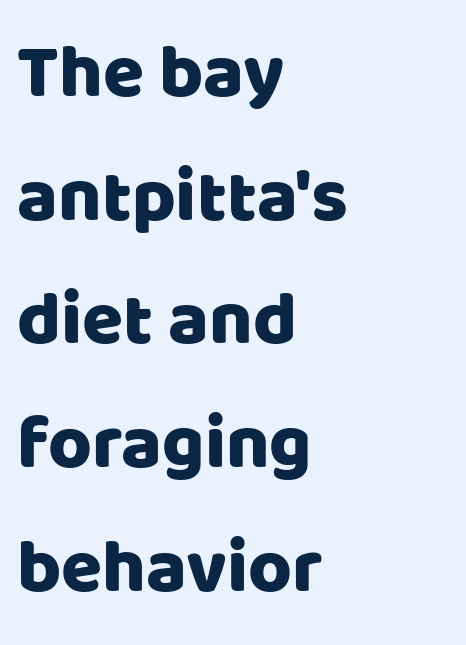
{"serif": "no", "italic": "no", "width": "normal", "stroke_contrast": "low", "x_height": "large", "monospaced": "no", "underline": "no", "align": "left", "line_spacing": "normal", "line_spacing_ratio": 1.65, "letter_spacing": "normal", "letter_spacing_em": 0.0, "glyph_px": 75}
